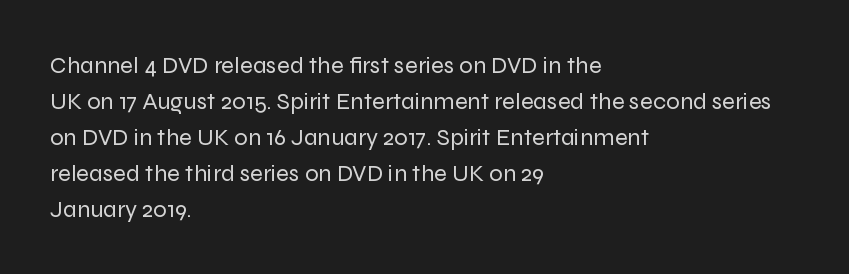
There is no visible air inserted between adjacent glyphs. The rendering anchors every line to the left-hand side. Counters stay open thanks to moderate or lighter strokes. Is there much room between lines? A standard amount, neither cramped nor airy. Type without underlining.
